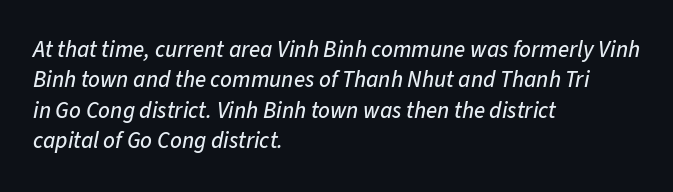
When letters slant like this, we call the style italic. Vertical spacing — default. The rendering anchors every line to the left-hand side. The string is rendered with underlining switched off. Is the letter spacing exaggerated? No — it looks like the ordinary default.
